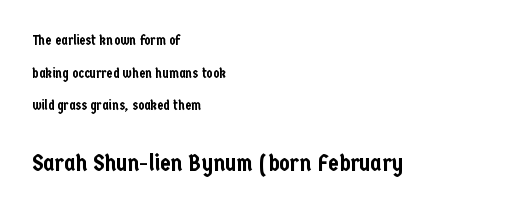
The image shows 24 px text type, upright; set left-aligned, loose line spacing (2.33x), normal letter spacing, not underlined; the second (bottom) block is 1.71x larger.
